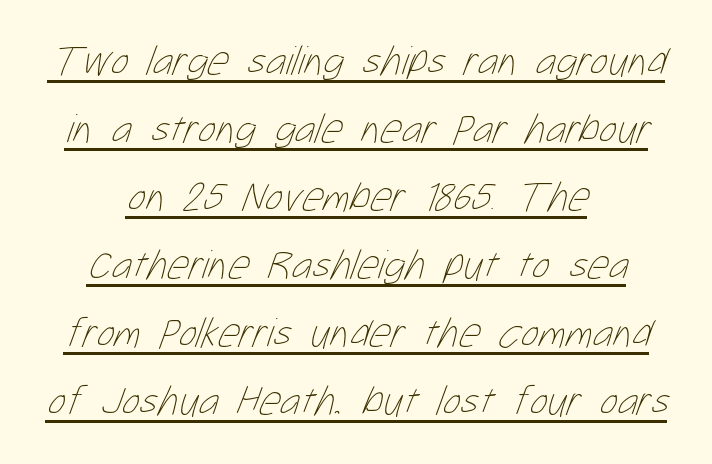
{"bold": "no", "weight": "thin", "width": "condensed", "stroke_contrast": "low", "x_height": "medium", "monospaced": "no", "underline": "yes", "align": "center", "line_spacing": "normal", "line_spacing_ratio": 1.62, "letter_spacing": "normal", "letter_spacing_em": 0.0, "glyph_px": 42}
